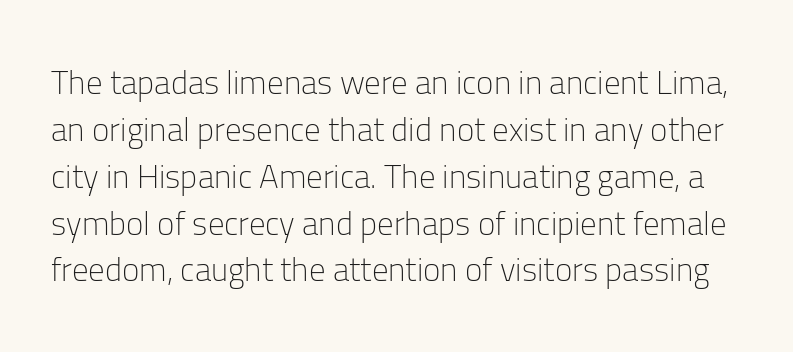
The image shows 33 px light sans-serif type, upright; set normal line spacing (1.42x), normal letter spacing, not underlined; low stroke contrast and a medium x-height.
